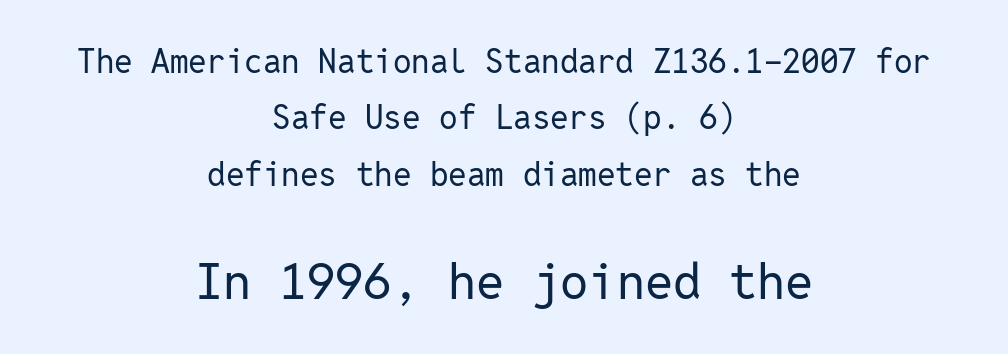
The image shows 50 px regular-weight sans-serif type, upright, monospaced; set centered, line spacing 1.71x, normal letter spacing, not underlined; the second (bottom) block is 1.52x larger; low stroke contrast and a medium x-height.
